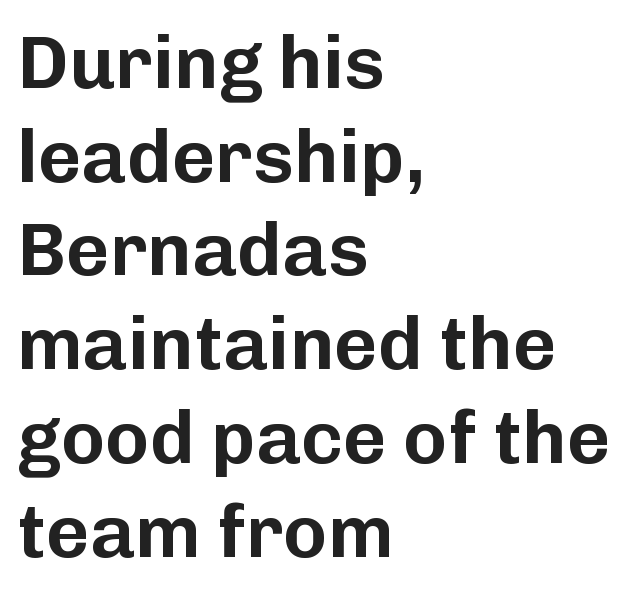
{"serif": "no", "italic": "no", "width": "normal", "stroke_contrast": "low", "x_height": "medium", "monospaced": "no", "underline": "no", "align": "left", "line_spacing": "normal", "line_spacing_ratio": 1.25, "letter_spacing": "normal", "letter_spacing_em": 0.0, "glyph_px": 75}
